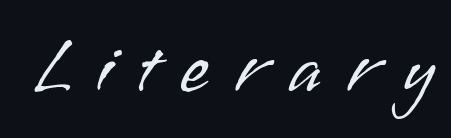
The image shows 77 px light sans-serif type; set unusually wide letter spacing (+0.31 em), not underlined; low stroke contrast and a small x-height.
